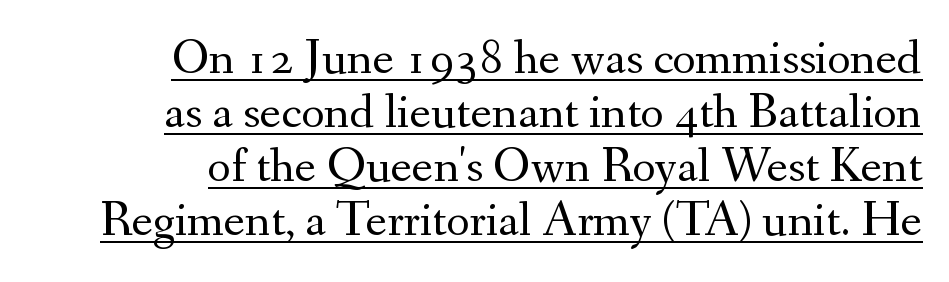
Notice how a bar underscores the lettering throughout. The characters display serif detailing at their extremities. Summary of vertical rhythm: compact, with narrow interline spacing. The passage is arranged like a letterhead date or caption credit — flush right.
